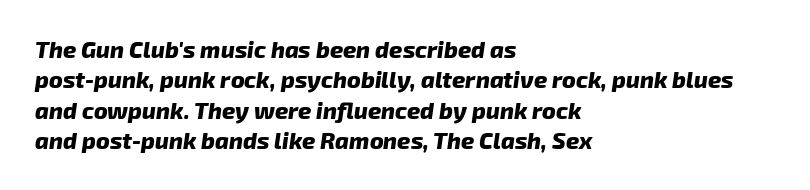
Q: Is the text bold? A: Yes.
Q: Is the text italic (slanted)? A: Yes, it leans right by about 8 degrees.
Q: Is the text underlined? A: No.
Q: How is the paragraph aligned? A: Left-aligned.
Q: Is the spacing between letters normal or unusually wide? A: Normal.
Q: Is the spacing between lines tight, normal or loose? A: Normal.
